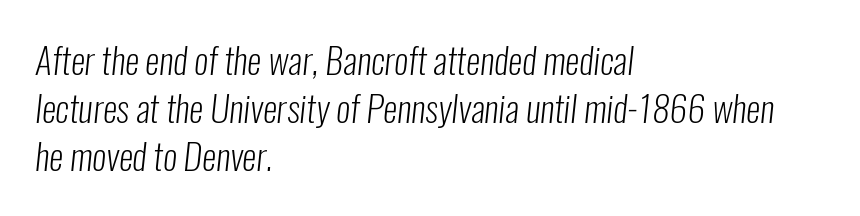
The strip under each line holds only bare page. Leading matches the norm, producing a regular column. Proportional: the letters do not fall into vertical columns. Heaviness? Minimal to ordinary, like unemphasized prose. Alignment: flush left. Tracking here is standard; glyphs follow each other at the usual distance.
